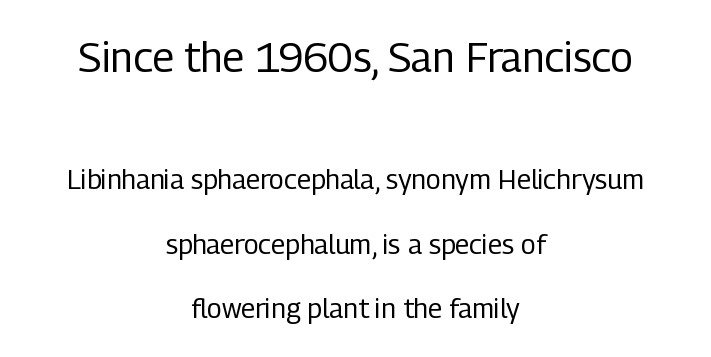
Q: Is the text bold? A: No.
Q: Is the text italic (slanted)? A: No, it is upright.
Q: Is the typeface a serif or a sans-serif typeface? A: Sans-serif.
Q: Is the text underlined? A: No.
Q: How is the paragraph aligned? A: Centered.
Q: Is the spacing between letters normal or unusually wide? A: Normal.
Q: Is the spacing between lines tight, normal or loose? A: Loose.
Q: Which block of text is set in a larger size, the first (top) or the second (bottom)? A: The first (top) one.
Q: Width (condensed, normal, or wide)? A: Condensed.
Q: Stroke contrast? A: Low.
Q: x-height? A: Medium.
Q: Monospaced? A: No.
